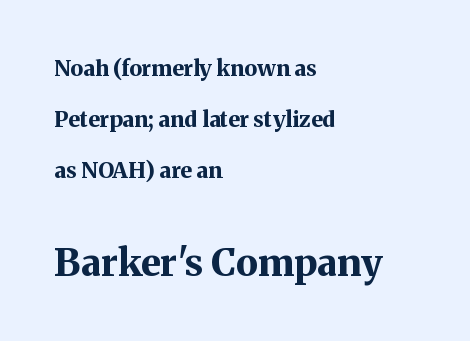
Q: Is the text bold? A: Yes.
Q: Is the text italic (slanted)? A: No, it is upright.
Q: Is the typeface a serif or a sans-serif typeface? A: Serif.
Q: Is the text underlined? A: No.
Q: How is the paragraph aligned? A: Left-aligned.
Q: Is the spacing between letters normal or unusually wide? A: Normal.
Q: Is the spacing between lines tight, normal or loose? A: Loose.
Q: Which block of text is set in a larger size, the first (top) or the second (bottom)? A: The second (bottom) one.
Q: Width (condensed, normal, or wide)? A: Normal.
Q: Stroke contrast? A: Medium.
Q: x-height? A: Medium.
Q: Monospaced? A: No.
